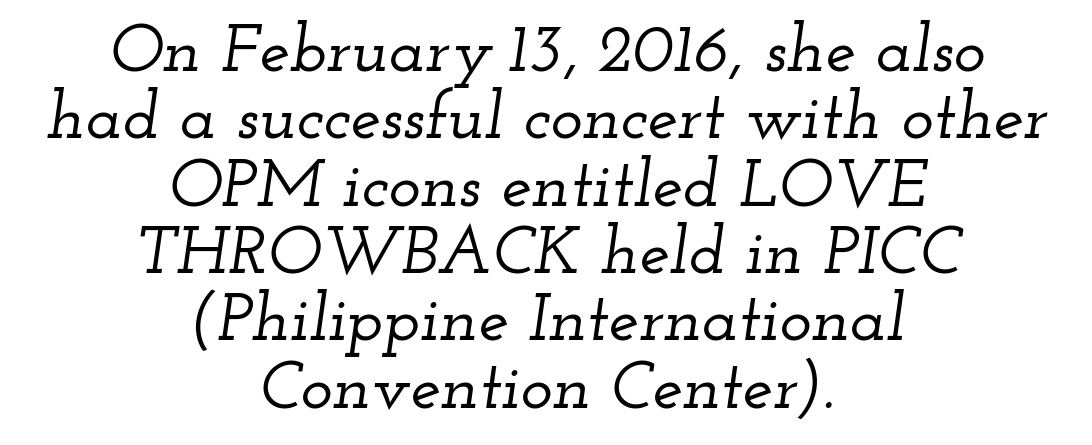
Q: Is the text italic (slanted)? A: Yes, it leans right by about 12 degrees.
Q: Is the typeface a serif or a sans-serif typeface? A: Serif.
Q: Is the text underlined? A: No.
Q: How is the paragraph aligned? A: Centered.
Q: Is the spacing between letters normal or unusually wide? A: Normal.
Q: Is the spacing between lines tight, normal or loose? A: Tight.
Q: Width (condensed, normal, or wide)? A: Wide.
Q: Stroke contrast? A: Low.
Q: x-height? A: Small.
Q: Monospaced? A: No.
